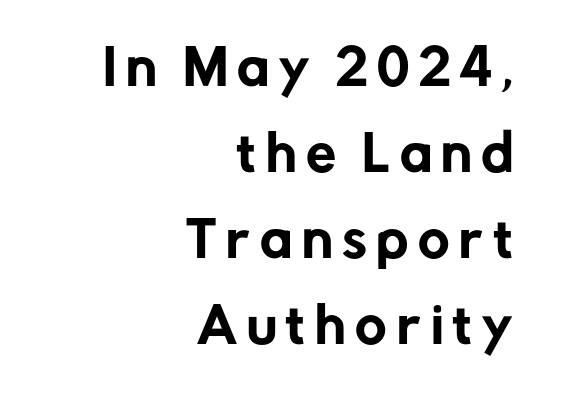
The image shows 48 px sans-serif type, upright; set right-aligned, line spacing 1.79x, unusually wide letter spacing (+0.2 em), not underlined; low stroke contrast and a medium x-height.
